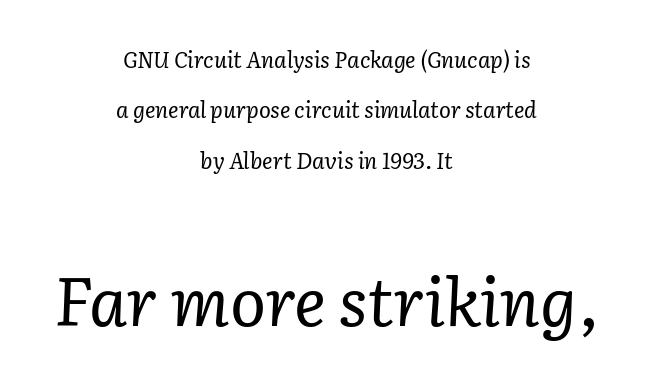
Q: Is the text bold? A: No.
Q: Is the text italic (slanted)? A: Yes, it leans right by about 2 degrees.
Q: Is the typeface a serif or a sans-serif typeface? A: Serif.
Q: Is the text underlined? A: No.
Q: How is the paragraph aligned? A: Centered.
Q: Is the spacing between letters normal or unusually wide? A: Normal.
Q: Is the spacing between lines tight, normal or loose? A: Loose.
Q: Which block of text is set in a larger size, the first (top) or the second (bottom)? A: The second (bottom) one.
Q: Width (condensed, normal, or wide)? A: Normal.
Q: Stroke contrast? A: Low.
Q: x-height? A: Medium.
Q: Monospaced? A: No.
